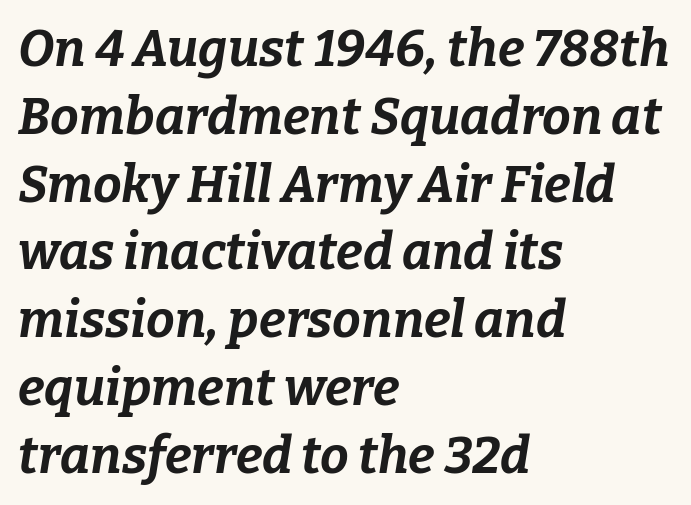
{"italic": "yes", "lean": "right", "slant_degrees": 9, "bold": "yes", "weight": "bold", "width": "normal", "stroke_contrast": "low", "x_height": "medium", "monospaced": "no", "underline": "no", "align": "left", "line_spacing": "normal", "line_spacing_ratio": 1.33, "letter_spacing": "normal", "letter_spacing_em": 0.0, "glyph_px": 51}
